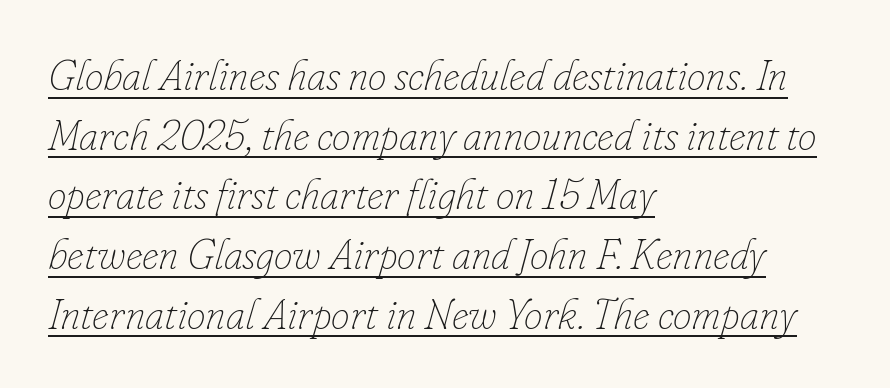
A typesetter would call this leading conventional body-copy spacing. Default kerning and tracking; the words read as compact shapes. The passage shown leans; its letterforms are oblique. What decoration does the sample have? An underline. Does the copy run flush right? No — it runs flush left.
